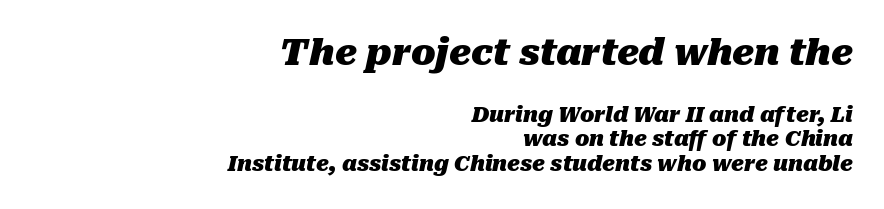
{"italic": "yes", "lean": "right", "slant_degrees": 10, "bold": "yes", "weight": "heavy", "width": "normal", "stroke_contrast": "medium", "x_height": "medium", "monospaced": "no", "underline": "no", "align": "right", "line_spacing_ratio": 1.17, "letter_spacing": "normal", "letter_spacing_em": 0.0, "larger_block": "first", "size_ratio": 1.71, "glyph_px": 36}
